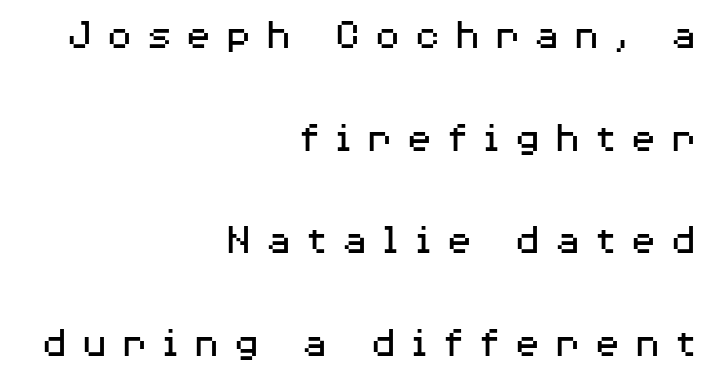
{"serif": "no", "italic": "no", "bold": "no", "weight": "regular", "width": "wide", "stroke_contrast": "medium", "x_height": "medium", "monospaced": "no", "underline": "no", "align": "right", "line_spacing": "loose", "line_spacing_ratio": 2.33, "letter_spacing": "wide", "letter_spacing_em": 0.3, "glyph_px": 44}
